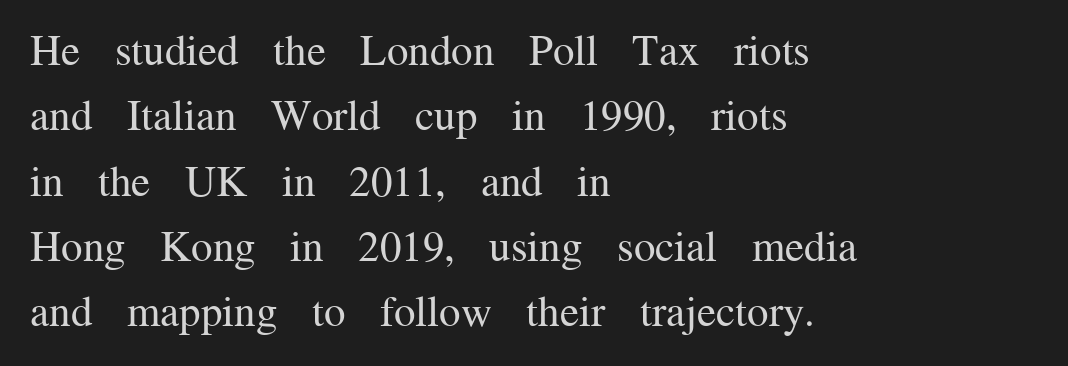
The image shows 43 px regular-weight serif type, upright; set left-aligned, normal line spacing (1.52x), normal letter spacing, not underlined; medium stroke contrast and a medium x-height.
